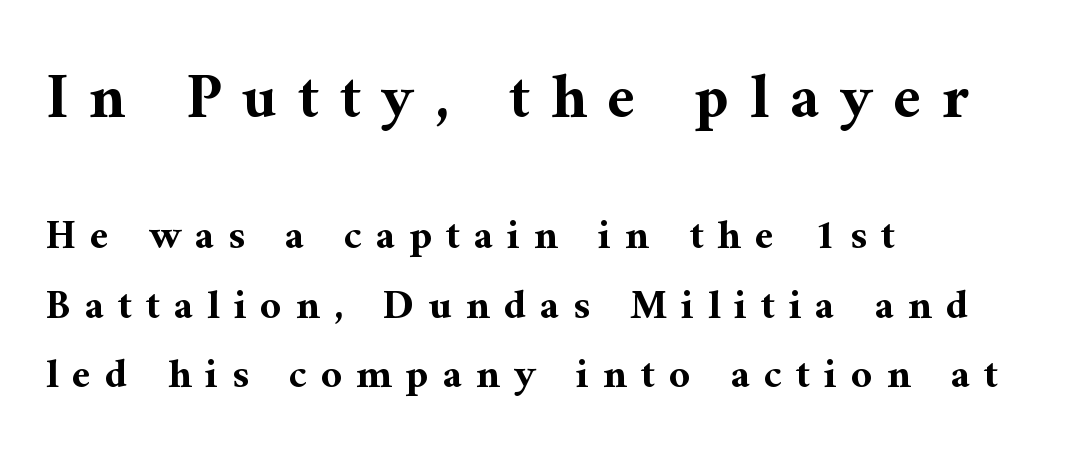
The image shows 63 px bold serif type, upright; set left-aligned, normal line spacing (1.65x), unusually wide letter spacing (+0.33 em), not underlined; the first (top) block is 1.5x larger; medium stroke contrast and a medium x-height.
